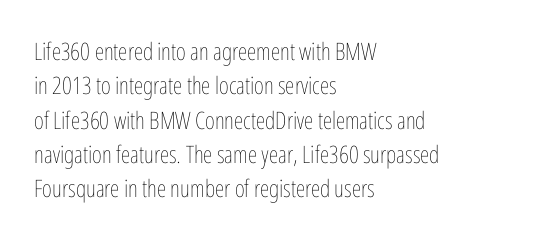
Vertical stems look standard width or narrower in stroke. Default kerning and tracking; the words read as compact shapes. These lines are set flush left with a ragged right edge. The baseline area is clear.
